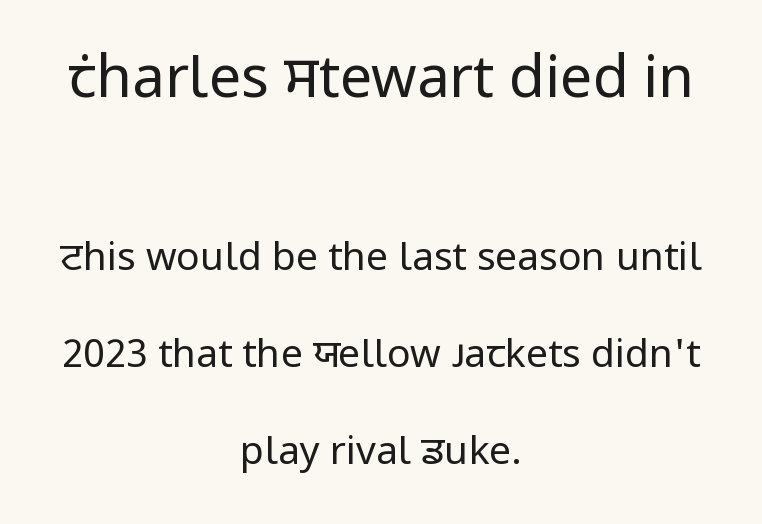
Q: Is the text bold? A: No.
Q: Is the text italic (slanted)? A: No, it is upright.
Q: Is the typeface a serif or a sans-serif typeface? A: Sans-serif.
Q: Is the text underlined? A: No.
Q: How is the paragraph aligned? A: Centered.
Q: Is the spacing between letters normal or unusually wide? A: Normal.
Q: Is the spacing between lines tight, normal or loose? A: Loose.
Q: Which block of text is set in a larger size, the first (top) or the second (bottom)? A: The first (top) one.
Q: Width (condensed, normal, or wide)? A: Normal.
Q: Stroke contrast? A: Low.
Q: x-height? A: Medium.
Q: Monospaced? A: No.
